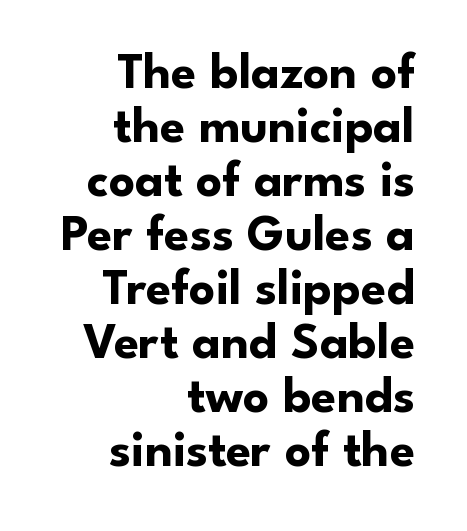
Think of a printed novel: that variable character pitch is what you see here. Quick note: not italic, upright. Examine the stroke ends and you'll find no serifs. The space beneath each line is pristine and unruled.
